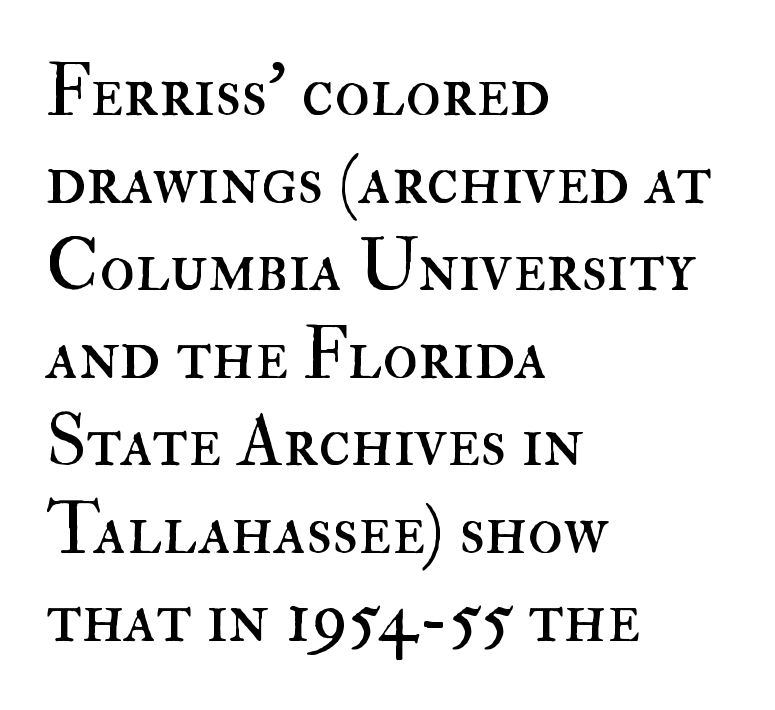
Q: Is the text bold? A: No.
Q: Is the text italic (slanted)? A: No, it is upright.
Q: Is the text underlined? A: No.
Q: How is the paragraph aligned? A: Left-aligned.
Q: Is the spacing between letters normal or unusually wide? A: Normal.
Q: Width (condensed, normal, or wide)? A: Normal.
Q: Stroke contrast? A: High.
Q: x-height? A: Small.
Q: Monospaced? A: No.
